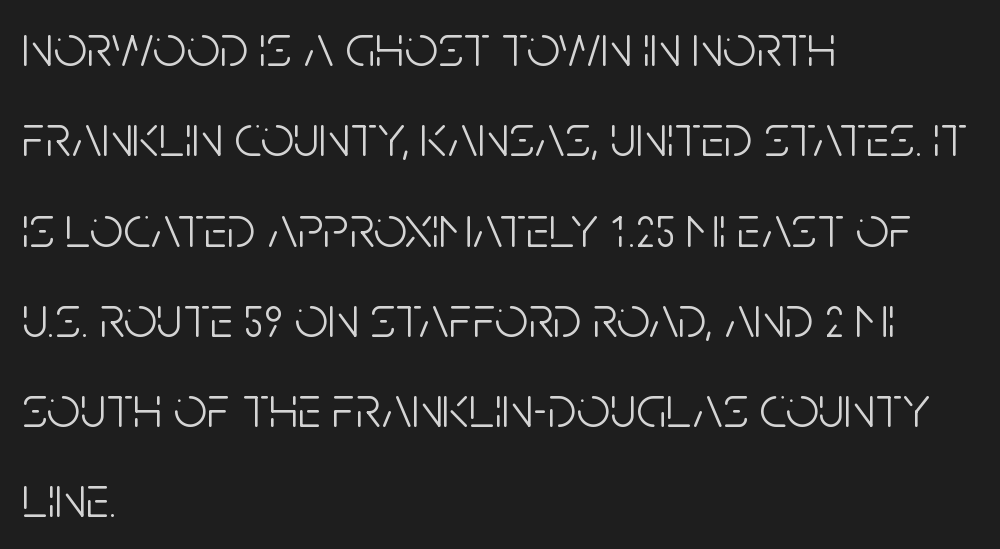
The image shows 59 px light, condensed sans-serif type, upright; set left-aligned, normal line spacing (1.53x), normal letter spacing, not underlined; low stroke contrast and a large x-height.
